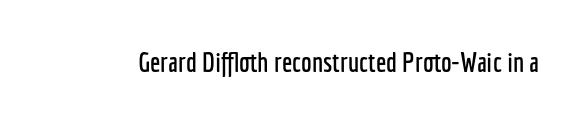
{"italic": "no", "underline": "no", "letter_spacing": "normal", "letter_spacing_em": 0.0, "glyph_px": 27}
